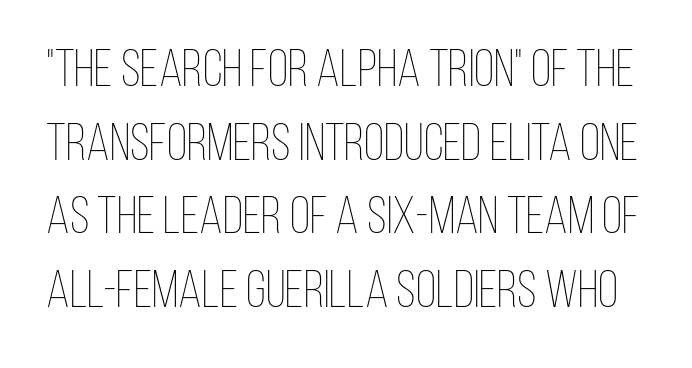
The image shows 53 px thin, condensed type, upright; set normal line spacing (1.39x), normal letter spacing, not underlined; low stroke contrast and a large x-height.
